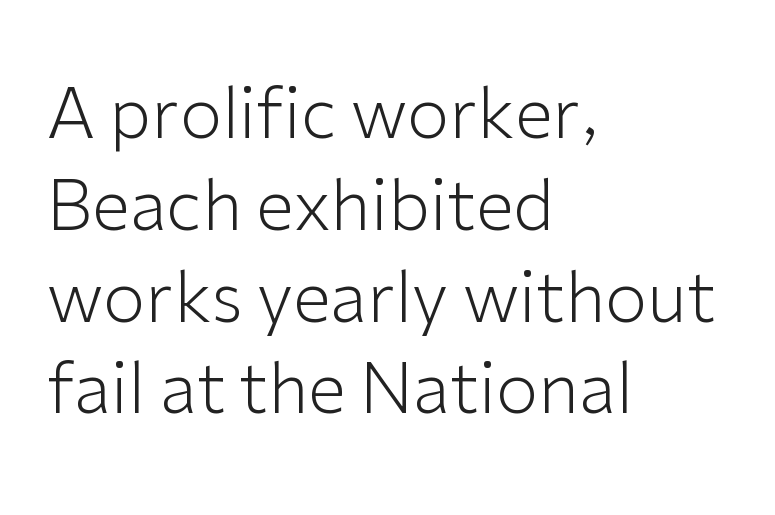
Standard letterfit; no display-style spreading of the glyphs. Weight: regular or lighter. Posture: vertical. Note the varied advance widths — an 'i' is clearly narrower than an 'm'. The glyphs are unaccompanied by any horizontal stroke below them. What kind of face is this? One without serifs — a sans.
